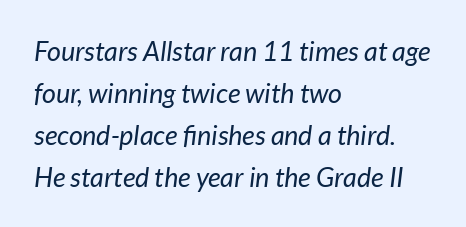
A light-to-regular cut is what we see here. Normally led — the rows are evenly, conventionally spaced. Caption: standard tracking, unaltered. The passage shown leans; its letterforms are oblique. The strip under each line holds only bare page. Leftover space on each line is placed entirely after the last word.
